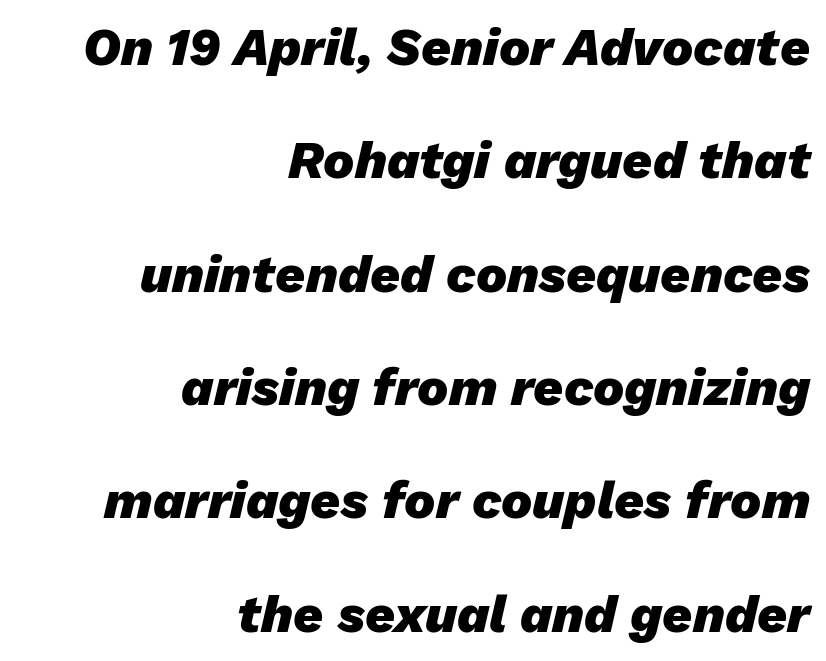
The image shows 52 px heavy type, italic (leaning right); set right-aligned, loose line spacing (2.18x), normal letter spacing, not underlined; low stroke contrast and a medium x-height.
